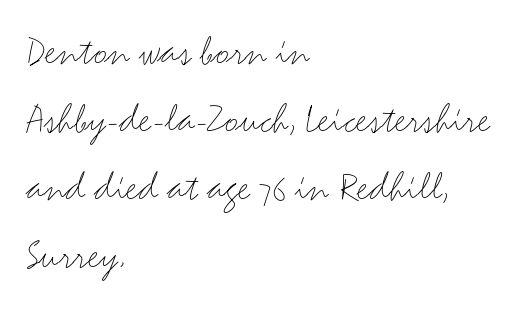
{"serif": "no", "bold": "no", "weight": "light", "width": "wide", "stroke_contrast": "medium", "x_height": "small", "monospaced": "no", "underline": "no", "align": "left", "line_spacing": "normal", "line_spacing_ratio": 1.58, "letter_spacing": "normal", "letter_spacing_em": 0.0, "glyph_px": 43}
